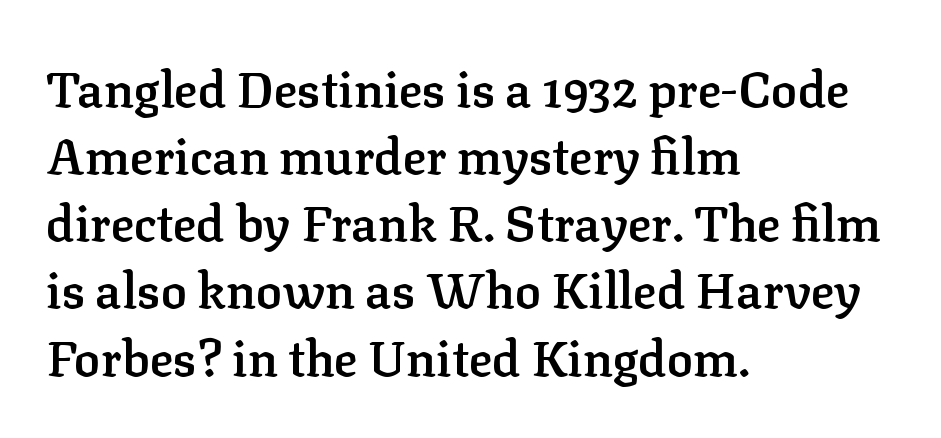
Q: Is the text bold? A: Semi-bold.
Q: Is the text italic (slanted)? A: No, it is upright.
Q: Is the typeface a serif or a sans-serif typeface? A: Serif.
Q: Is the text underlined? A: No.
Q: How is the paragraph aligned? A: Left-aligned.
Q: Is the spacing between letters normal or unusually wide? A: Normal.
Q: Is the spacing between lines tight, normal or loose? A: Normal.
Q: Width (condensed, normal, or wide)? A: Normal.
Q: Stroke contrast? A: Low.
Q: x-height? A: Medium.
Q: Monospaced? A: No.
